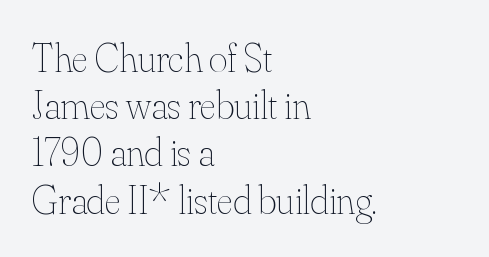
The image shows 40 px thin type, upright; set left-aligned, line spacing 1.18x, normal letter spacing, not underlined; medium stroke contrast and a small x-height.
